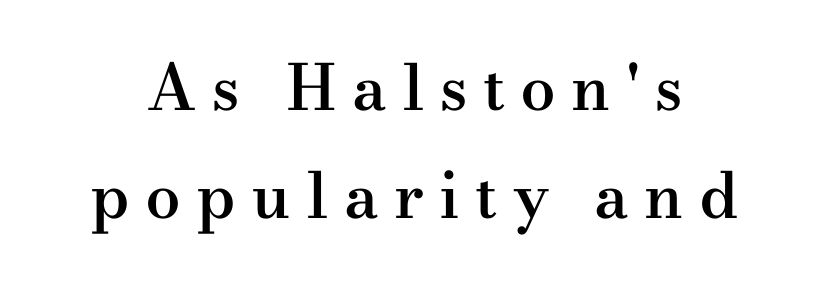
The image shows 63 px semibold, wide serif type, upright; set line spacing 1.72x, unusually wide letter spacing (+0.24 em), not underlined; medium stroke contrast and a small x-height.
